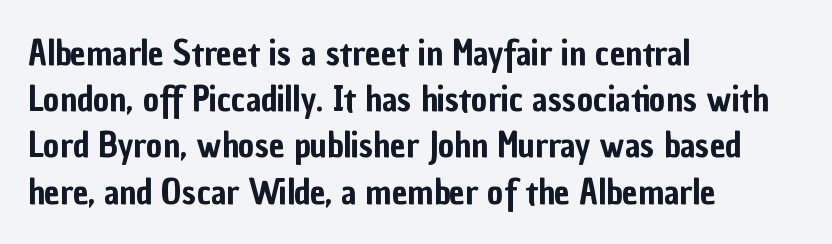
{"serif": "no", "italic": "no", "width": "condensed", "stroke_contrast": "low", "x_height": "medium", "monospaced": "no", "underline": "no", "align": "left", "line_spacing": "normal", "line_spacing_ratio": 1.32, "letter_spacing": "normal", "letter_spacing_em": 0.0, "glyph_px": 35}
